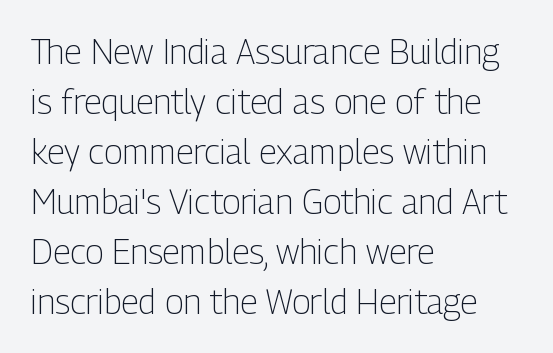
Letters have the restrained weight of plain body copy at most. The line-height multiplier appears to be the usual default. A typesetter would call this proportional, since set widths differ per character. The space beneath each line is pristine and unruled. The compositor pushed each line to the left boundary. Does the lettering tilt? It doesn't — this is upright.
